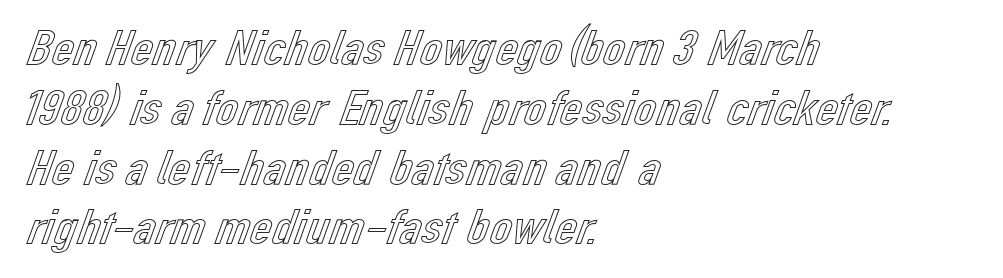
{"width": "normal", "x_height": "medium", "monospaced": "no", "underline": "no", "align": "left", "line_spacing_ratio": 1.22, "letter_spacing": "normal", "letter_spacing_em": 0.0, "glyph_px": 49}
